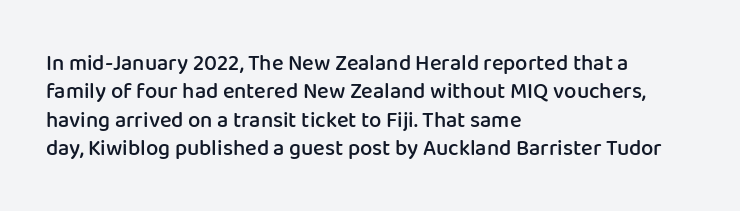
{"italic": "no", "bold": "semi", "underline": "no", "align": "left", "line_spacing": "normal", "line_spacing_ratio": 1.29, "letter_spacing": "normal", "letter_spacing_em": 0.0, "glyph_px": 22}
